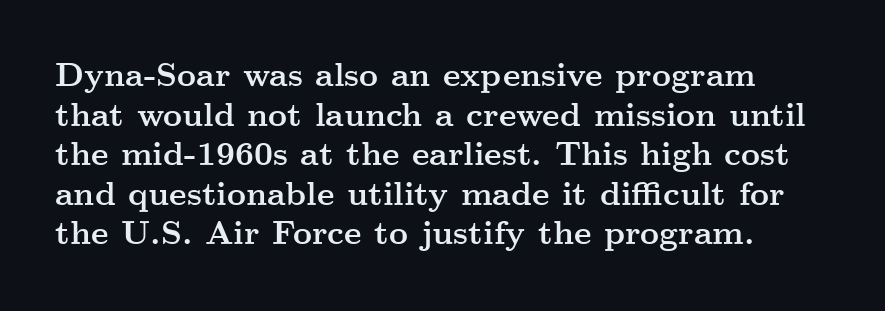
The image shows 33 px semibold, wide serif type, upright; set line spacing 1.2x, normal letter spacing, not underlined; medium stroke contrast and a small x-height.
